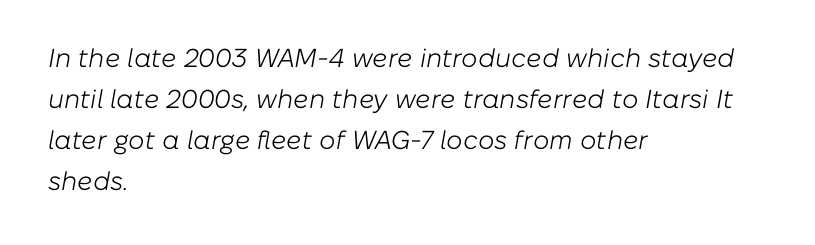
{"italic": "yes", "lean": "right", "slant_degrees": 10, "bold": "no", "underline": "no", "align": "left", "line_spacing": "normal", "line_spacing_ratio": 1.58, "letter_spacing": "normal", "letter_spacing_em": 0.0, "glyph_px": 26}
